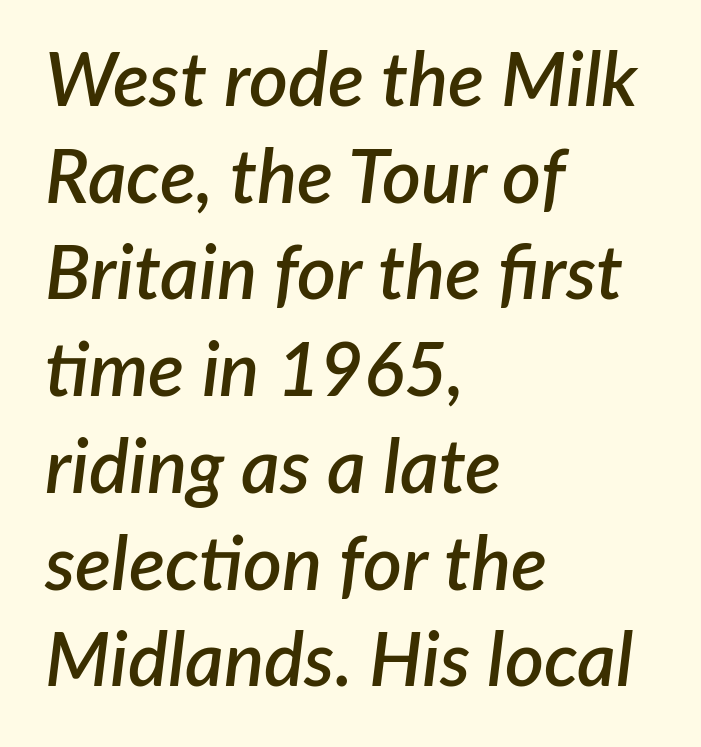
Q: Is the text bold? A: Semi-bold.
Q: Is the text italic (slanted)? A: Yes, it leans right by about 7 degrees.
Q: Is the text underlined? A: No.
Q: How is the paragraph aligned? A: Left-aligned.
Q: Is the spacing between letters normal or unusually wide? A: Normal.
Q: Is the spacing between lines tight, normal or loose? A: Normal.
Q: Width (condensed, normal, or wide)? A: Normal.
Q: Stroke contrast? A: Low.
Q: x-height? A: Medium.
Q: Monospaced? A: No.
